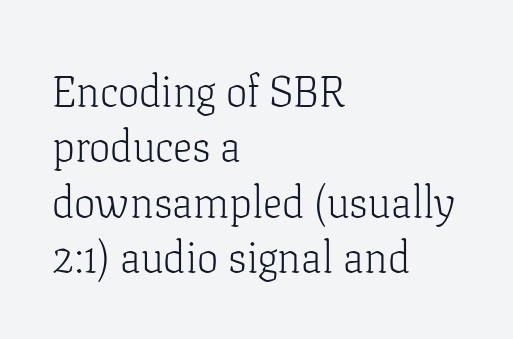
{"serif": "yes", "italic": "no", "bold": "no", "weight": "light", "width": "normal", "stroke_contrast": "low", "x_height": "medium", "monospaced": "no", "underline": "no", "align": "left", "line_spacing": "normal", "line_spacing_ratio": 1.29, "letter_spacing": "normal", "letter_spacing_em": 0.0, "glyph_px": 43}
